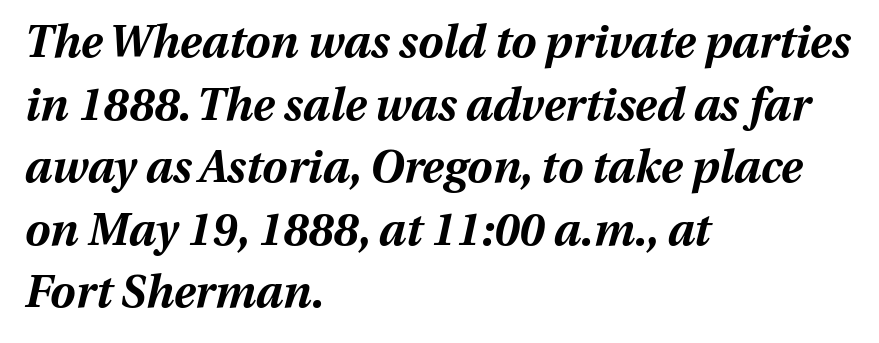
Underlining? Definitely not there. This rendering leaves character spacing at its baseline value. This sample has the flowing, uneven cadence of proportional lettering. One glance says typical: line gaps are just what's usual. Pretty heavy lettering here — definitely bold.
